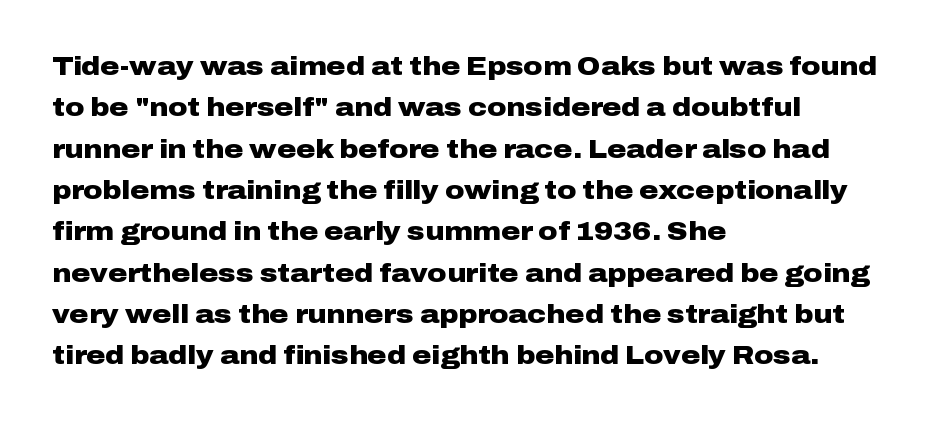
Descenders are the only things crossing below the line. Honestly, the row spacing looks completely unremarkable. The font is running at its bold setting. Inter-character spacing is left at the font's built-in metrics. Vertical strokes here are truly vertical.
